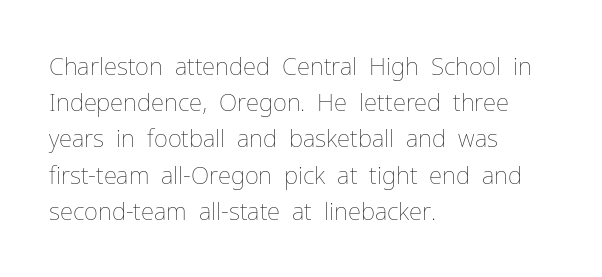
Default kerning and tracking; the words read as compact shapes. Tall strokes in this sample are plumb rather than angled. This rendering uses left alignment, leaving the right contour irregular. Students, observe: this is what conventionally led text looks like. Each stroke keeps to a modest, everyday thickness or less. Honestly, there is no underline to notice here at all.
